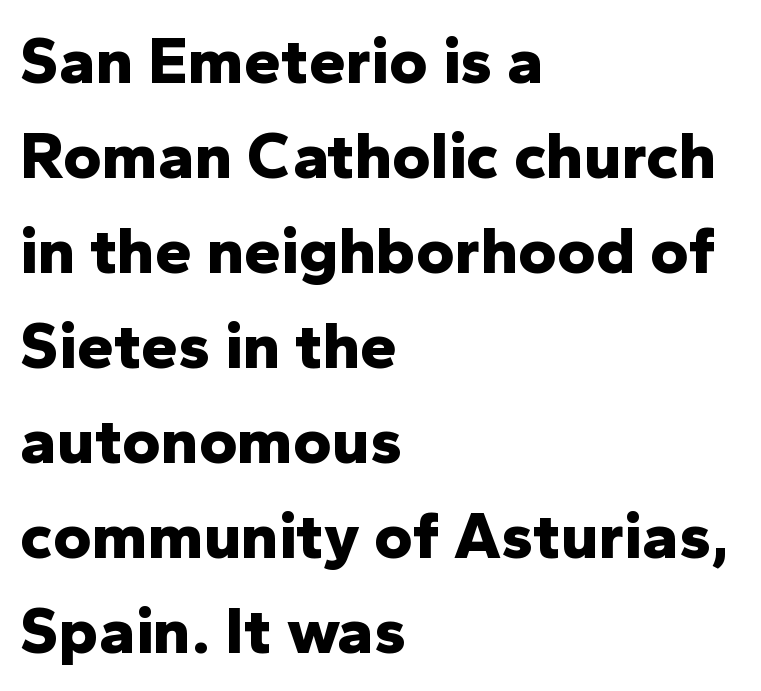
The letters stand upright; this is a roman face. This sample has the flowing, uneven cadence of proportional lettering. Look at the bottom of the vertical strokes: they stop flat, with no serifs. Look at the stroke-to-counter ratio: heavy, a bold.
